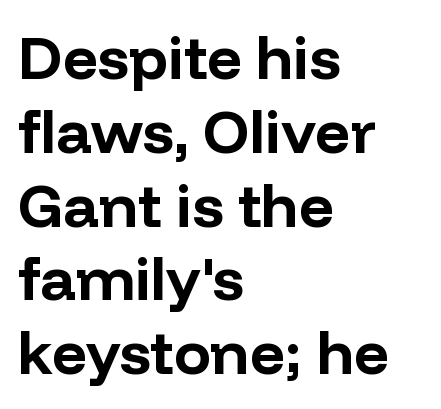
Q: Is the text bold? A: Yes.
Q: Is the text italic (slanted)? A: No, it is upright.
Q: Is the typeface a serif or a sans-serif typeface? A: Sans-serif.
Q: Is the text underlined? A: No.
Q: How is the paragraph aligned? A: Left-aligned.
Q: Is the spacing between letters normal or unusually wide? A: Normal.
Q: Width (condensed, normal, or wide)? A: Normal.
Q: Stroke contrast? A: Low.
Q: x-height? A: Medium.
Q: Monospaced? A: No.
